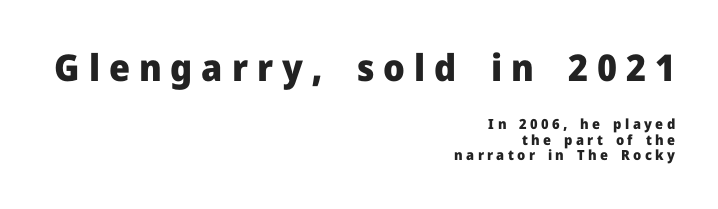
Q: Is the text bold? A: Yes.
Q: Is the text italic (slanted)? A: No, it is upright.
Q: Is the typeface a serif or a sans-serif typeface? A: Sans-serif.
Q: Is the text underlined? A: No.
Q: How is the paragraph aligned? A: Right-aligned.
Q: Is the spacing between letters normal or unusually wide? A: Unusually wide.
Q: Is the spacing between lines tight, normal or loose? A: Tight.
Q: Which block of text is set in a larger size, the first (top) or the second (bottom)? A: The first (top) one.
Q: Width (condensed, normal, or wide)? A: Normal.
Q: Stroke contrast? A: Low.
Q: x-height? A: Medium.
Q: Monospaced? A: No.
